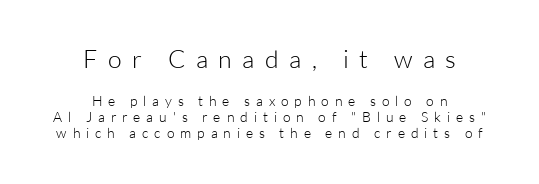
Has an underline been added? It has not. A typesetter would call this heavily tracked-out type. Characters remain perfectly vertical along every line. The earlier block is typeset at a bigger size than the later block. Summary of vertical rhythm: compact, with narrow interline spacing. The typesetter chose a symmetrical, centered arrangement here.
